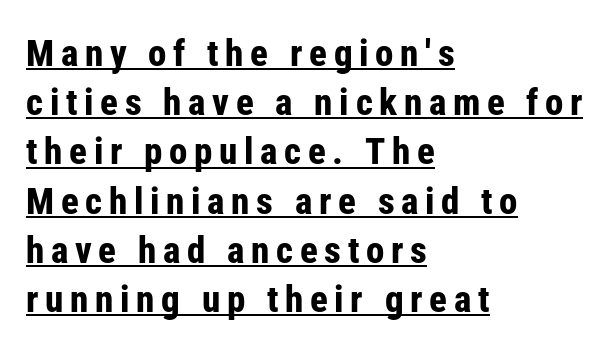
The image shows 37 px bold, condensed sans-serif type, upright; set left-aligned, normal line spacing (1.33x), underlined; low stroke contrast and a medium x-height.
